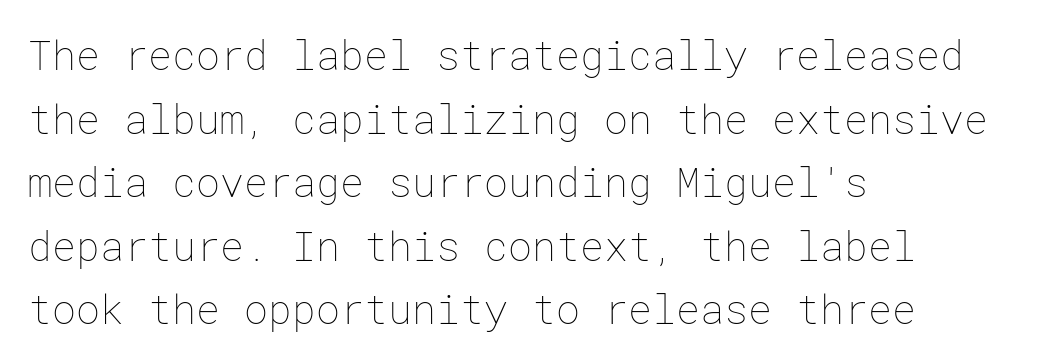
Q: Is the text bold? A: No.
Q: Is the text italic (slanted)? A: No, it is upright.
Q: Is the text underlined? A: No.
Q: How is the paragraph aligned? A: Left-aligned.
Q: Is the spacing between letters normal or unusually wide? A: Normal.
Q: Is the spacing between lines tight, normal or loose? A: Normal.
Q: Width (condensed, normal, or wide)? A: Normal.
Q: Stroke contrast? A: Low.
Q: x-height? A: Medium.
